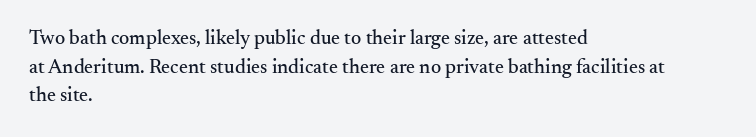
Q: Is the text italic (slanted)? A: No, it is upright.
Q: Is the text underlined? A: No.
Q: How is the paragraph aligned? A: Left-aligned.
Q: Is the spacing between letters normal or unusually wide? A: Normal.
Q: Is the spacing between lines tight, normal or loose? A: Normal.
